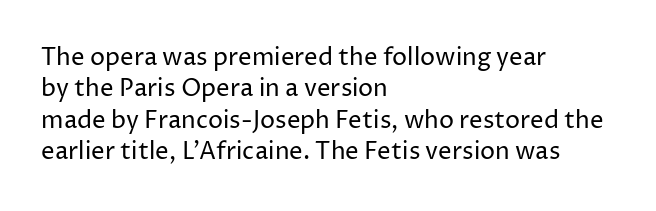
What stands out about the letter spacing? Nothing — it is the standard amount. Unmarked baselines from the first word to the last. The rendering anchors every line to the left-hand side. Regarding leading, the lines here are spaced in the standard way. Compared with a typical body face, this is equally light or lighter still. In terms of posture, this sample is upright.
